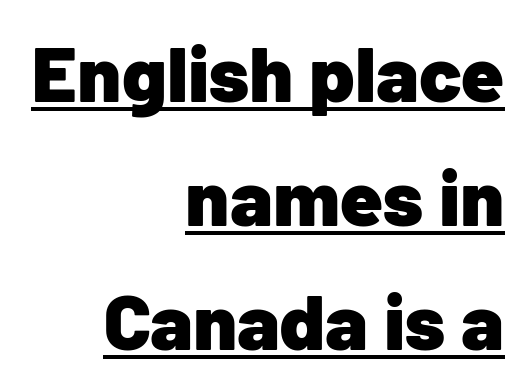
{"serif": "no", "italic": "no", "bold": "yes", "weight": "heavy", "width": "normal", "stroke_contrast": "low", "x_height": "medium", "monospaced": "no", "underline": "yes", "align": "right", "line_spacing": "normal", "line_spacing_ratio": 1.59, "letter_spacing": "normal", "letter_spacing_em": 0.0, "glyph_px": 78}
